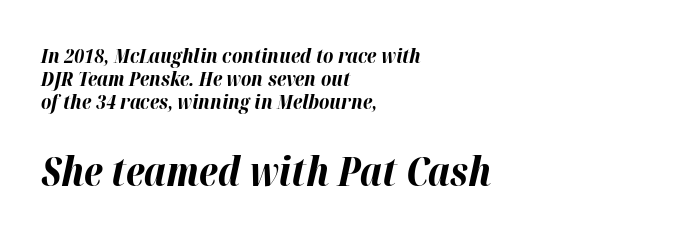
{"italic": "yes", "lean": "right", "slant_degrees": 12, "bold": "yes", "weight": "bold", "width": "normal", "stroke_contrast": "high", "x_height": "medium", "monospaced": "no", "underline": "no", "align": "left", "line_spacing_ratio": 1.16, "letter_spacing": "normal", "letter_spacing_em": 0.0, "larger_block": "second", "size_ratio": 2.0, "glyph_px": 40}
